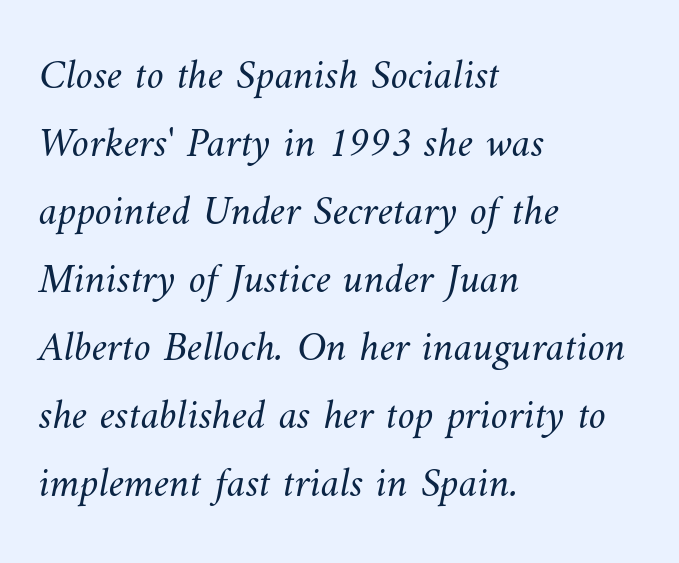
Q: Is the text bold? A: No.
Q: Is the text underlined? A: No.
Q: How is the paragraph aligned? A: Left-aligned.
Q: Is the spacing between letters normal or unusually wide? A: Normal.
Q: Is the spacing between lines tight, normal or loose? A: Normal.
Q: Width (condensed, normal, or wide)? A: Normal.
Q: Stroke contrast? A: Medium.
Q: x-height? A: Small.
Q: Monospaced? A: No.
